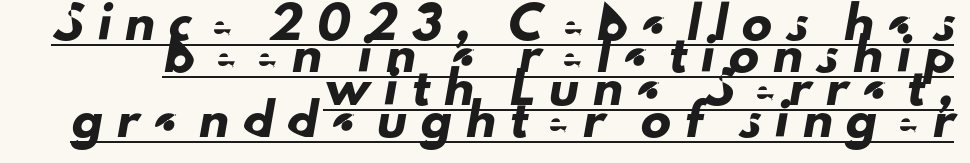
Visually the block forms a straight wall on the right and a jagged coastline on the left. The glyphs are accompanied by a horizontal stroke just below them. Check where the strokes stop: nothing finishes them off — pure sans. How would I describe the line gaps? Narrow and economical.
